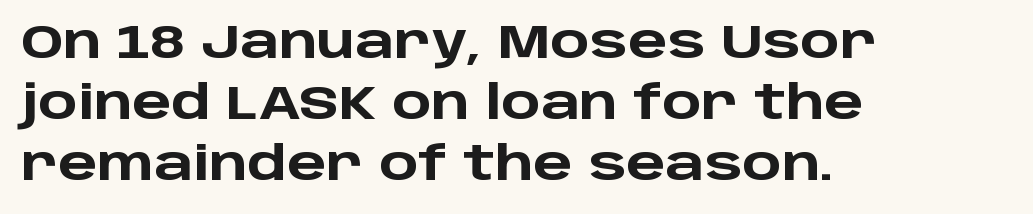
{"serif": "no", "italic": "no", "bold": "yes", "weight": "heavy", "width": "wide", "stroke_contrast": "low", "x_height": "large", "monospaced": "no", "underline": "no", "align": "left", "line_spacing": "normal", "line_spacing_ratio": 1.33, "letter_spacing": "normal", "letter_spacing_em": 0.0, "glyph_px": 46}
